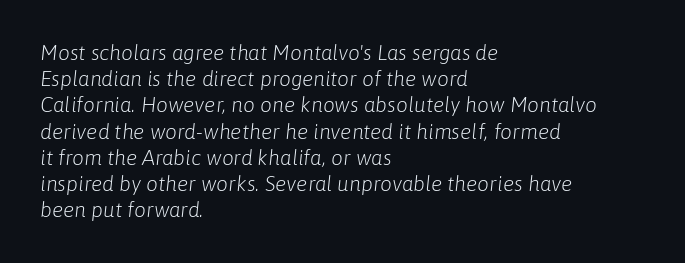
Notice how descenders clear the ascenders below comfortably — that's standard leading. The lines are quadded left. Weight class: somewhere from thin through regular. The rendering applies a slant to the glyphs. Check the space under the baseline: it is left empty.
